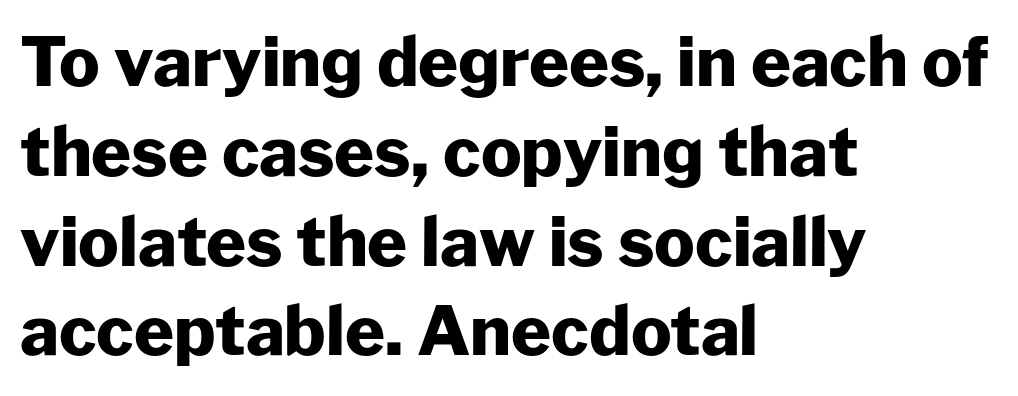
A typesetter would call this proportional, since set widths differ per character. This block has exactly the height ordinary leading produces. Ascenders rise straight up at ninety degrees. The glyphs are unaccompanied by any horizontal stroke below them. The face used here has the dense, thick strokes of a bold. The rendering keeps characters at their native spacing.
